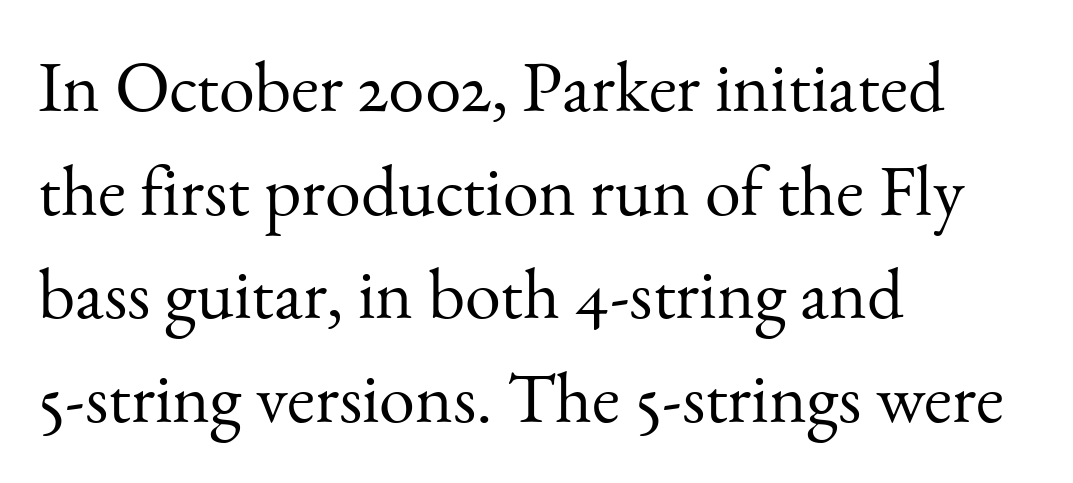
{"serif": "yes", "italic": "no", "bold": "no", "weight": "light", "width": "normal", "stroke_contrast": "medium", "x_height": "small", "monospaced": "no", "underline": "no", "align": "left", "line_spacing": "normal", "line_spacing_ratio": 1.44, "letter_spacing": "normal", "letter_spacing_em": 0.0, "glyph_px": 72}
